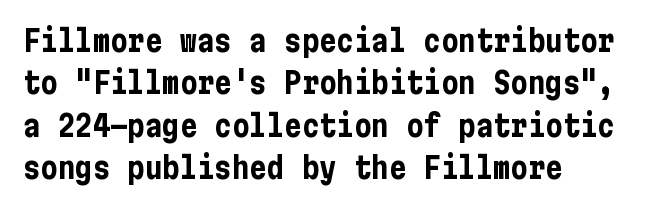
This sample uses plain, unmodified letter spacing. This sample uses a sans-serif face. Reading down the column, the eye jumps a familiar distance to each next line. Set as a true bold cut, around the 700 mark. A typesetter would mark this as roman, not italic. Rule under the text: the space is simply empty.
